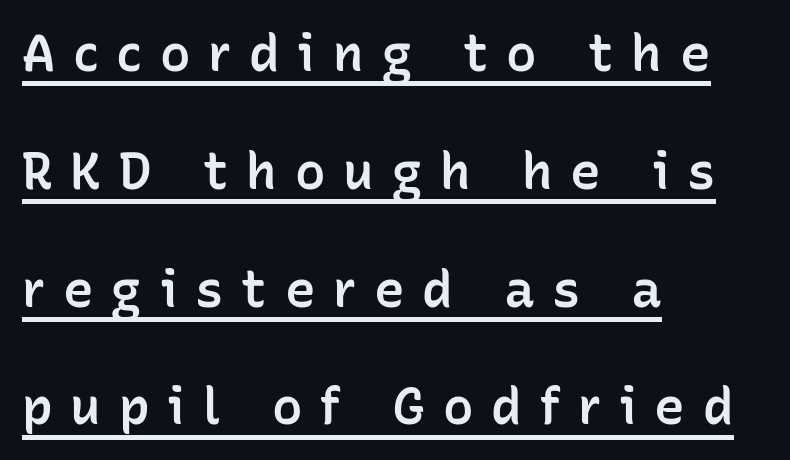
{"serif": "no", "italic": "no", "bold": "semi", "weight": "semibold", "width": "normal", "stroke_contrast": "low", "x_height": "medium", "monospaced": "no", "underline": "yes", "align": "left", "line_spacing": "loose", "line_spacing_ratio": 2.31, "letter_spacing": "wide", "letter_spacing_em": 0.35, "glyph_px": 51}
